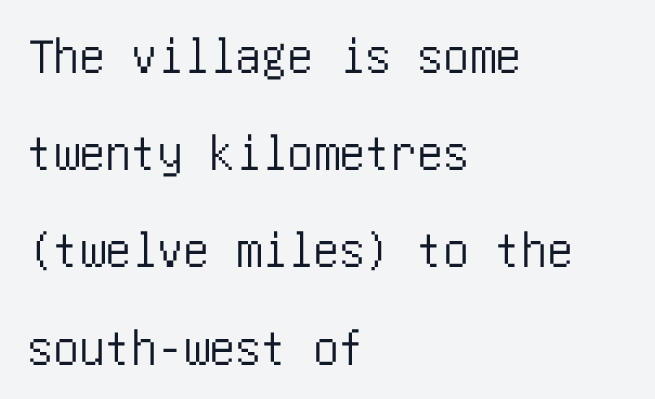
The image shows 52 px condensed sans-serif type, upright; set left-aligned, line spacing 1.87x, normal letter spacing, not underlined; low stroke contrast and a large x-height.
